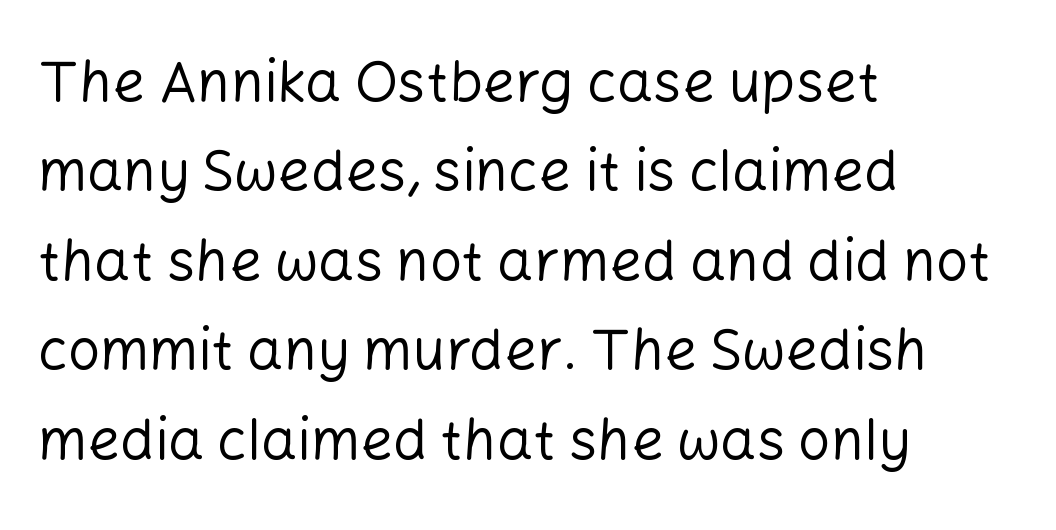
Q: Is the text bold? A: No.
Q: Is the text italic (slanted)? A: No, it is upright.
Q: Is the typeface a serif or a sans-serif typeface? A: Sans-serif.
Q: Is the text underlined? A: No.
Q: How is the paragraph aligned? A: Left-aligned.
Q: Is the spacing between letters normal or unusually wide? A: Normal.
Q: Is the spacing between lines tight, normal or loose? A: Normal.
Q: Width (condensed, normal, or wide)? A: Normal.
Q: Stroke contrast? A: Low.
Q: x-height? A: Medium.
Q: Monospaced? A: No.
